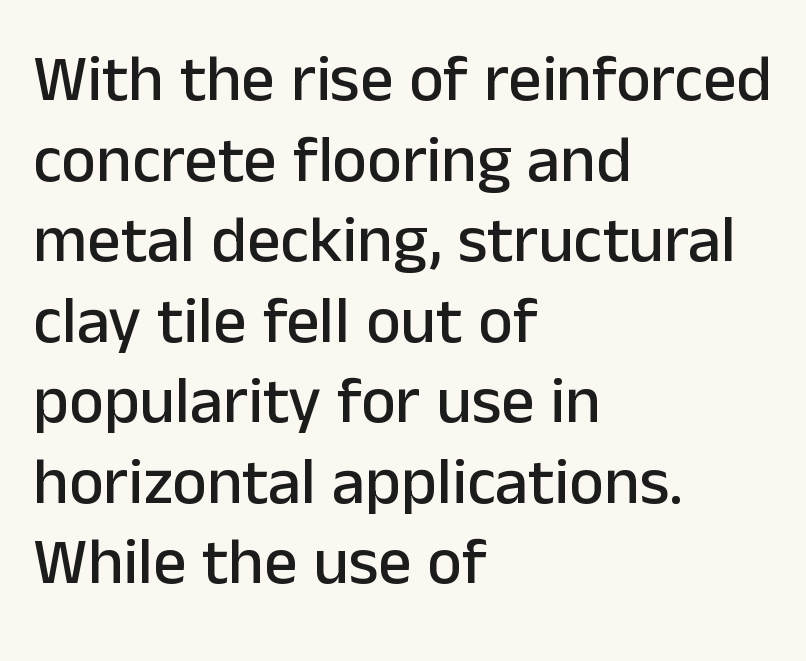
The image shows 66 px sans-serif type, upright; set left-aligned, line spacing 1.22x, normal letter spacing, not underlined; low stroke contrast and a medium x-height.
